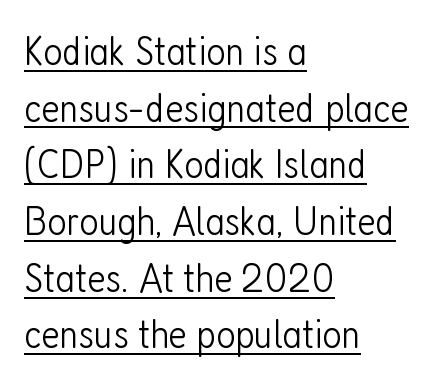
{"serif": "no", "italic": "no", "bold": "no", "weight": "light", "width": "condensed", "stroke_contrast": "low", "x_height": "medium", "monospaced": "no", "underline": "yes", "align": "left", "line_spacing": "normal", "line_spacing_ratio": 1.35, "letter_spacing": "normal", "letter_spacing_em": 0.0, "glyph_px": 42}
